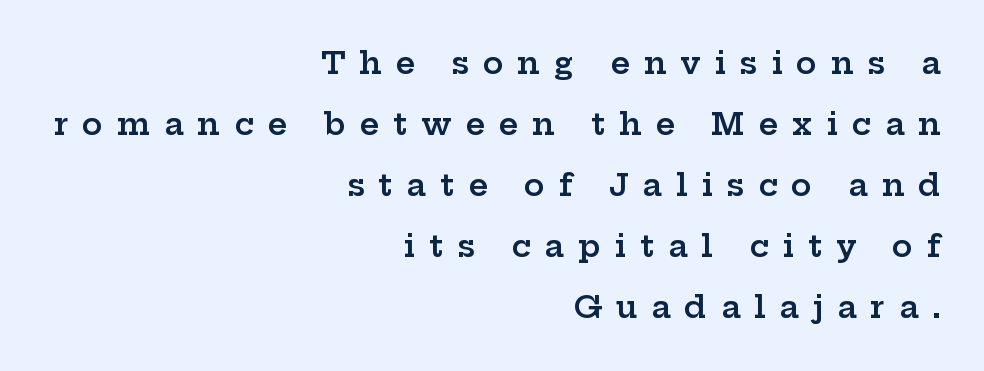
Horizontally, the lines are justified to the trailing edge only. The area under the type is left untouched. Bold? Not quite — semibold, heavier than regular but stopping short. In terms of letterspacing, this is a distinctly airy, spread setting. Loosely led — the rows are spread out. Italic? Not at all — the glyphs are vertical.
